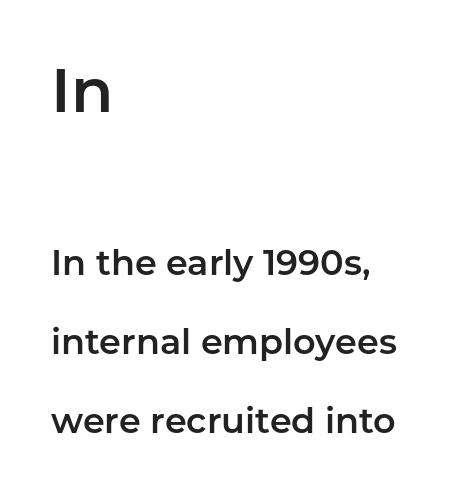
Is this a fixed-width face? No — the glyphs have proportional, varying widths. Tall strokes in this sample are plumb rather than angled. The rendering keeps characters at their native spacing. Summary of vertical rhythm: relaxed, with wide interline spacing.
